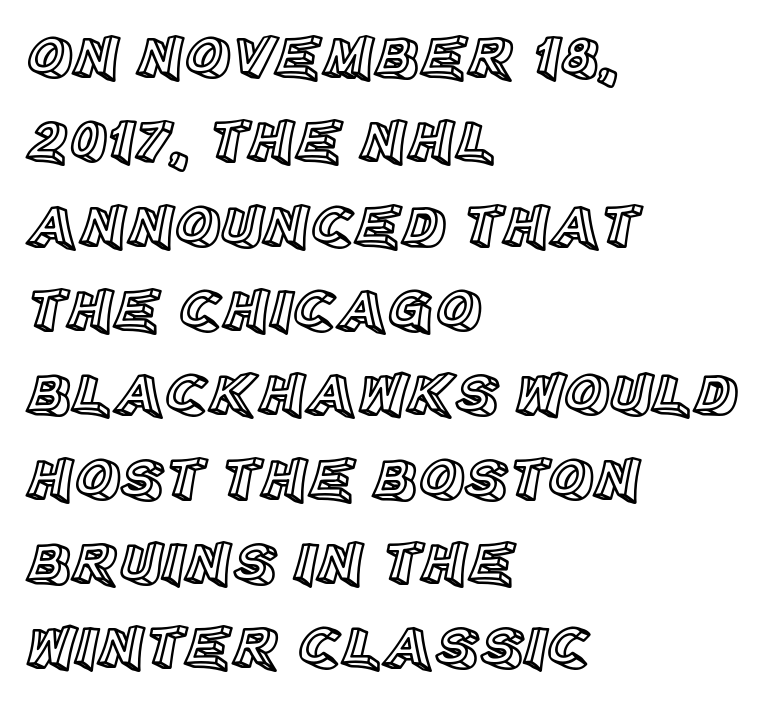
This block has exactly the height ordinary leading produces. The passage shown is typed in a proportional face where columns would drift. A classic flush-left, rag-right setting is used for this passage. A typesetter would call this zero additional tracking.
